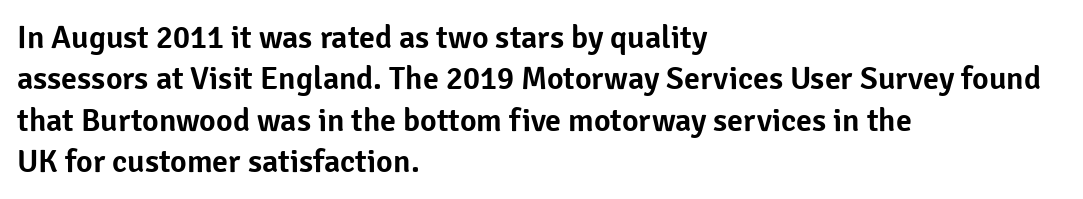
{"serif": "no", "italic": "no", "width": "normal", "stroke_contrast": "low", "x_height": "medium", "monospaced": "no", "underline": "no", "align": "left", "line_spacing": "normal", "line_spacing_ratio": 1.29, "letter_spacing": "normal", "letter_spacing_em": 0.0, "glyph_px": 32}
